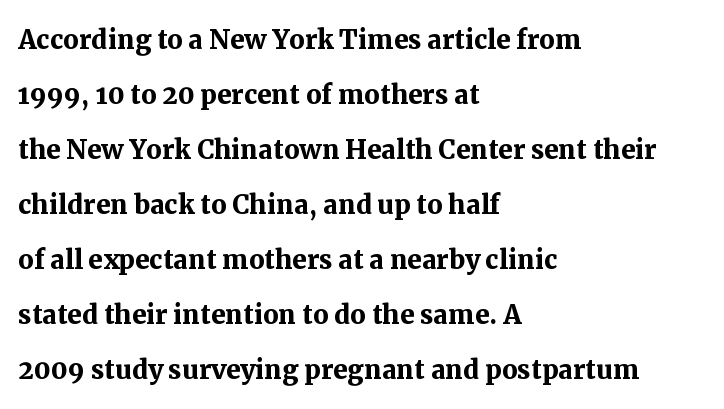
{"serif": "yes", "italic": "no", "bold": "yes", "weight": "semibold", "width": "normal", "stroke_contrast": "medium", "x_height": "medium", "monospaced": "no", "underline": "no", "align": "left", "line_spacing": "normal", "line_spacing_ratio": 1.57, "letter_spacing": "normal", "letter_spacing_em": 0.0, "glyph_px": 35}
